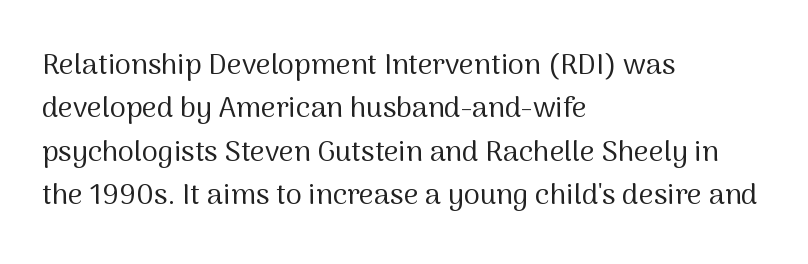
The type family on display is of the sans-serif kind. The passage shown is typed in a proportional face where columns would drift. Caption: multi-line text, flush left, ragged right. The letters stand upright; this is a roman face. Counters stay open thanks to moderate or lighter strokes.
